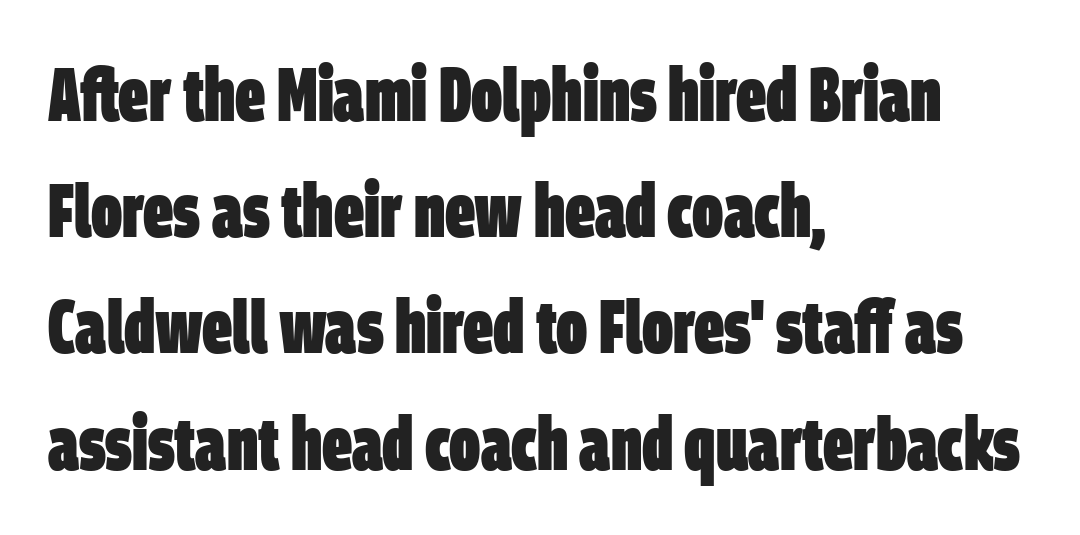
Q: Is the text bold? A: Yes.
Q: Is the typeface a serif or a sans-serif typeface? A: Sans-serif.
Q: Is the text underlined? A: No.
Q: How is the paragraph aligned? A: Left-aligned.
Q: Is the spacing between letters normal or unusually wide? A: Normal.
Q: Is the spacing between lines tight, normal or loose? A: Normal.
Q: Width (condensed, normal, or wide)? A: Condensed.
Q: Stroke contrast? A: Low.
Q: x-height? A: Large.
Q: Monospaced? A: No.
